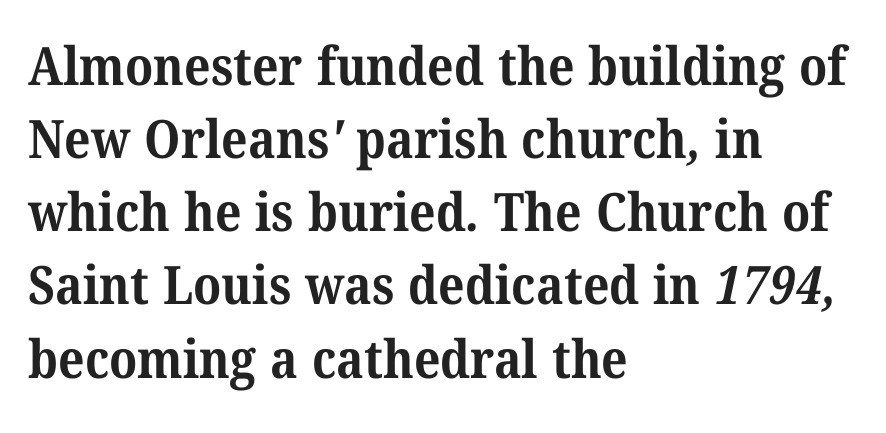
Q: Is the text bold? A: Yes.
Q: Is the typeface a serif or a sans-serif typeface? A: Serif.
Q: Is the text underlined? A: No.
Q: How is the paragraph aligned? A: Left-aligned.
Q: Is the spacing between letters normal or unusually wide? A: Normal.
Q: Is the spacing between lines tight, normal or loose? A: Normal.
Q: Width (condensed, normal, or wide)? A: Normal.
Q: Stroke contrast? A: Medium.
Q: x-height? A: Medium.
Q: Monospaced? A: No.
